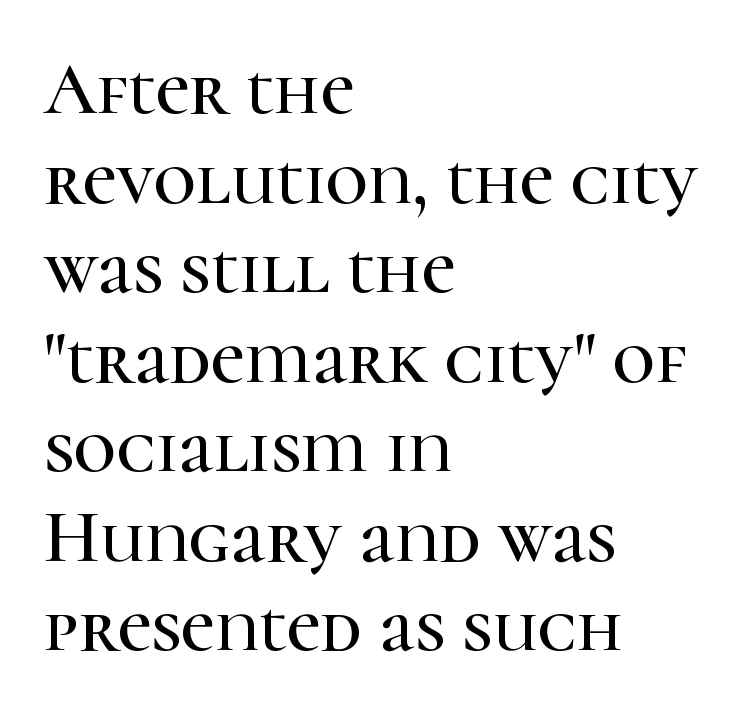
The image shows 74 px serif type, upright; set left-aligned, line spacing 1.21x, normal letter spacing, not underlined; high stroke contrast and a medium x-height.
